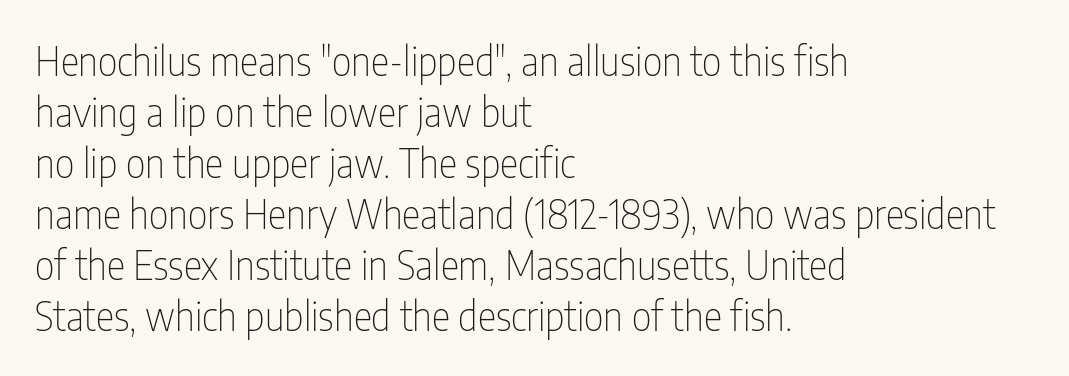
Q: Is the text bold? A: No.
Q: Is the text italic (slanted)? A: No, it is upright.
Q: Is the typeface a serif or a sans-serif typeface? A: Sans-serif.
Q: Is the text underlined? A: No.
Q: How is the paragraph aligned? A: Left-aligned.
Q: Is the spacing between letters normal or unusually wide? A: Normal.
Q: Is the spacing between lines tight, normal or loose? A: Normal.
Q: Width (condensed, normal, or wide)? A: Condensed.
Q: Stroke contrast? A: Low.
Q: x-height? A: Medium.
Q: Monospaced? A: No.
